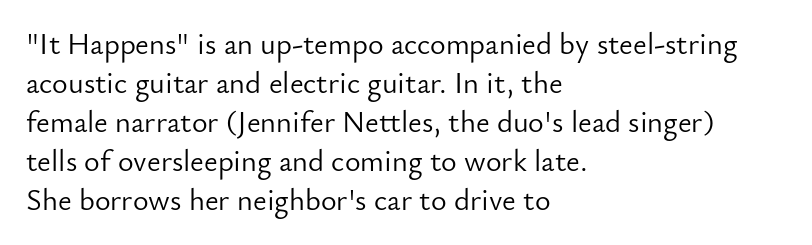
Leading: standard. Each letter keeps its own natural width here, so spacing adapts to shape. Weight: in the light-to-regular range. Nope, not italic — everything's standing straight.
